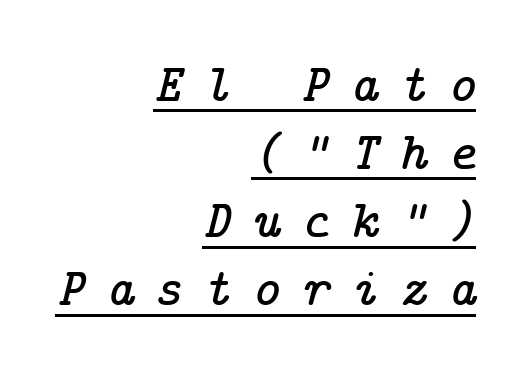
The image shows 54 px serif type, italic (leaning right); set right-aligned, normal line spacing (1.26x), unusually wide letter spacing (+0.38 em), underlined; low stroke contrast and a medium x-height.
